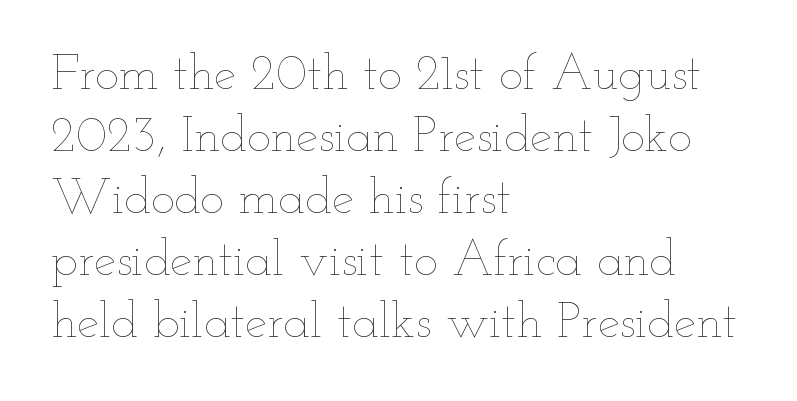
The image shows 50 px thin, wide type, upright; set left-aligned, line spacing 1.24x, normal letter spacing, not underlined; low stroke contrast and a small x-height.
